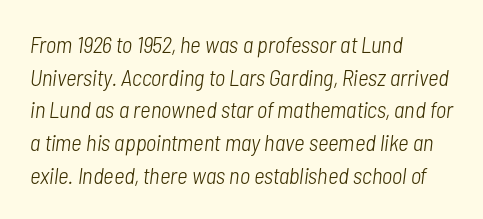
{"italic": "yes", "lean": "right", "slant_degrees": 7, "bold": "no", "underline": "no", "align": "left", "line_spacing": "normal", "line_spacing_ratio": 1.42, "letter_spacing": "normal", "letter_spacing_em": 0.0, "glyph_px": 23}
